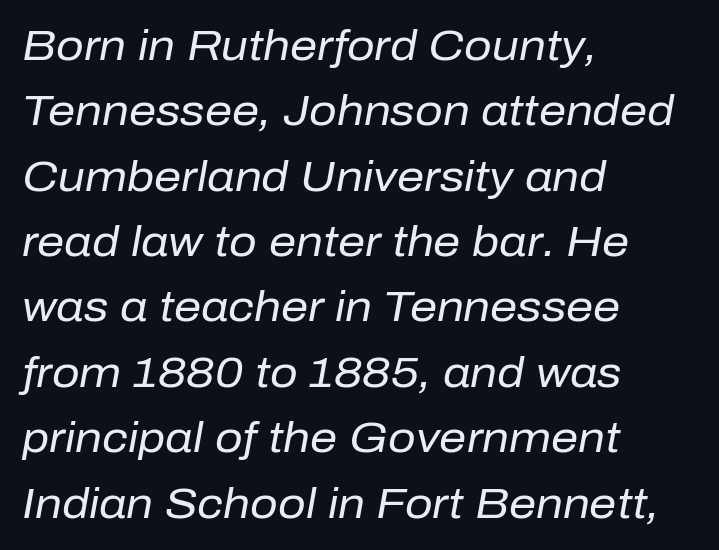
Q: Is the text bold? A: No.
Q: Is the text italic (slanted)? A: Yes, it leans right by about 10 degrees.
Q: Is the text underlined? A: No.
Q: How is the paragraph aligned? A: Left-aligned.
Q: Is the spacing between letters normal or unusually wide? A: Normal.
Q: Is the spacing between lines tight, normal or loose? A: Normal.
Q: Width (condensed, normal, or wide)? A: Normal.
Q: Stroke contrast? A: Low.
Q: x-height? A: Medium.
Q: Monospaced? A: No.
